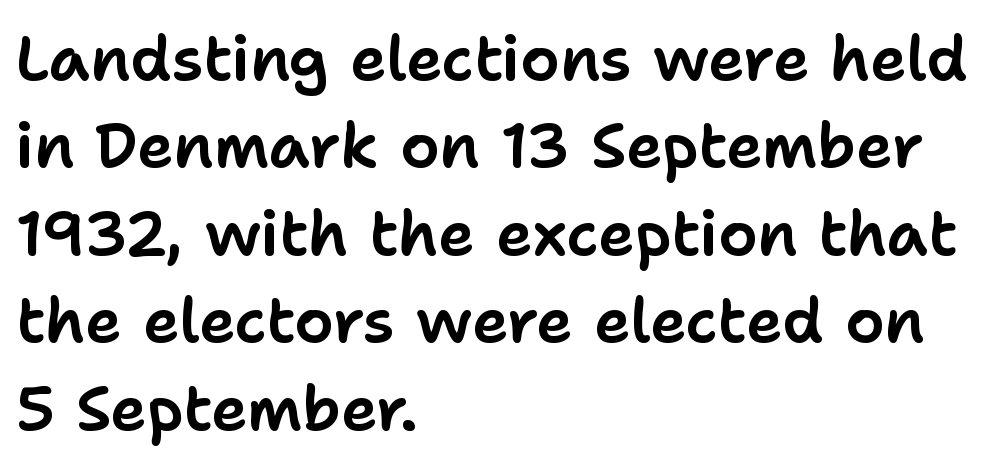
Q: Is the text italic (slanted)? A: No, it is upright.
Q: Is the typeface a serif or a sans-serif typeface? A: Sans-serif.
Q: Is the text underlined? A: No.
Q: How is the paragraph aligned? A: Left-aligned.
Q: Is the spacing between letters normal or unusually wide? A: Normal.
Q: Is the spacing between lines tight, normal or loose? A: Normal.
Q: Width (condensed, normal, or wide)? A: Normal.
Q: Stroke contrast? A: Low.
Q: x-height? A: Medium.
Q: Monospaced? A: No.
